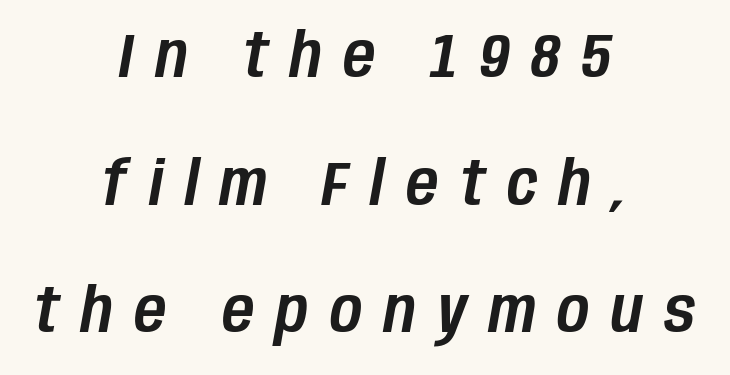
Honestly, the letter spacing is so wide it's the main thing you notice. Compared with a flush-left layout, this one balances lines on the center instead. Proportional: the letters do not fall into vertical columns. The gap between lines stays unmarked.
